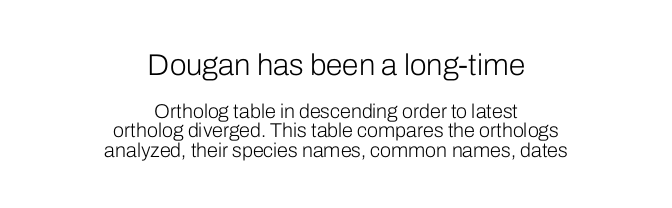
Q: Is the text bold? A: No.
Q: Is the text italic (slanted)? A: No, it is upright.
Q: Is the typeface a serif or a sans-serif typeface? A: Sans-serif.
Q: Is the text underlined? A: No.
Q: How is the paragraph aligned? A: Centered.
Q: Is the spacing between letters normal or unusually wide? A: Normal.
Q: Is the spacing between lines tight, normal or loose? A: Tight.
Q: Which block of text is set in a larger size, the first (top) or the second (bottom)? A: The first (top) one.
Q: Width (condensed, normal, or wide)? A: Normal.
Q: Stroke contrast? A: Low.
Q: x-height? A: Medium.
Q: Monospaced? A: No.
